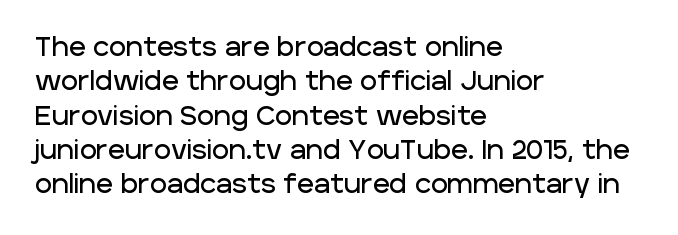
{"italic": "no", "underline": "no", "align": "left", "line_spacing": "normal", "line_spacing_ratio": 1.32, "letter_spacing": "normal", "letter_spacing_em": 0.0, "glyph_px": 26}
